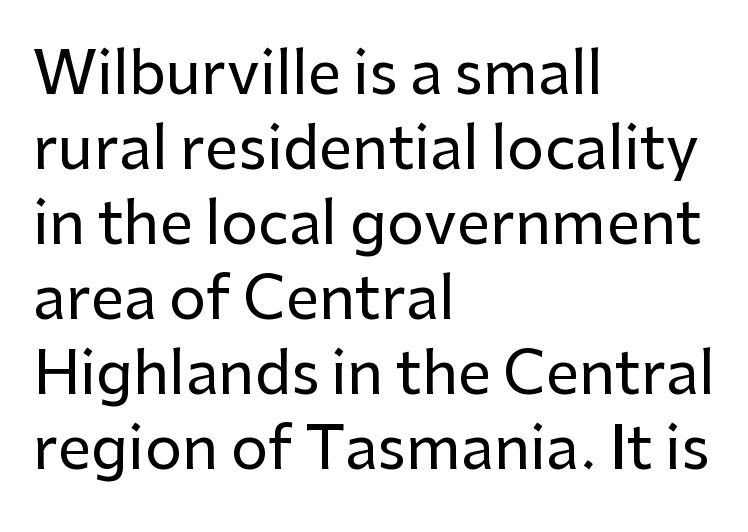
The image shows 59 px sans-serif type, upright; set left-aligned, normal line spacing (1.27x), normal letter spacing, not underlined; low stroke contrast and a medium x-height.
